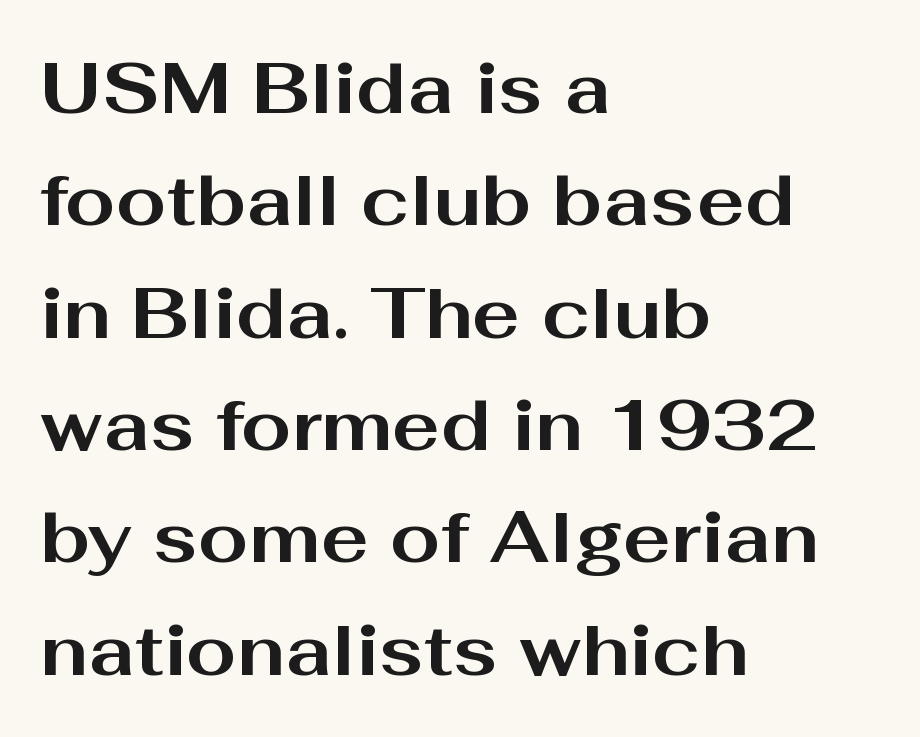
The image shows 72 px bold, wide sans-serif type, upright; set left-aligned, normal line spacing (1.56x), normal letter spacing, not underlined; medium stroke contrast and a medium x-height.
